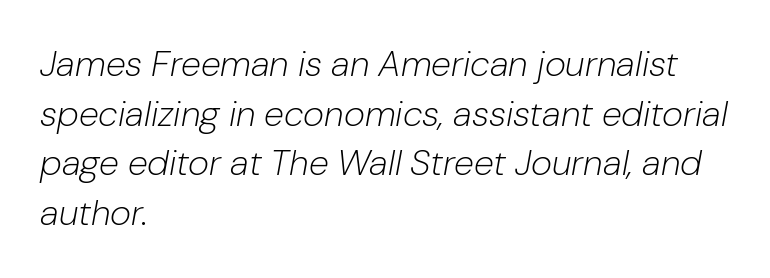
Q: Is the text bold? A: No.
Q: Is the text italic (slanted)? A: Yes, it leans right by about 10 degrees.
Q: Is the text underlined? A: No.
Q: How is the paragraph aligned? A: Left-aligned.
Q: Is the spacing between letters normal or unusually wide? A: Normal.
Q: Is the spacing between lines tight, normal or loose? A: Normal.
Q: Width (condensed, normal, or wide)? A: Normal.
Q: Stroke contrast? A: Low.
Q: x-height? A: Medium.
Q: Monospaced? A: No.
